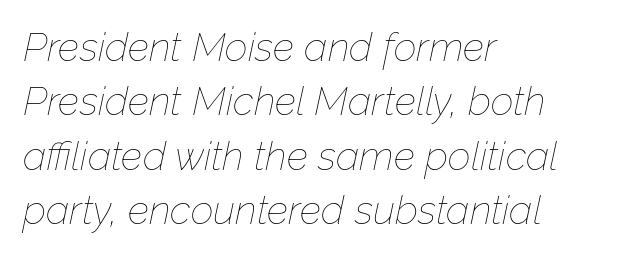
Character widths vary here, with narrow letters taking less room than wide ones. Italic? Definitely — the glyphs are oblique. The strip under each line holds only bare page. Horizontal alignment here is leftward, the default for most running prose. A quiet, ordinary-to-light weight characterises the typeface. The vertical gap from one line to the next is medium.
